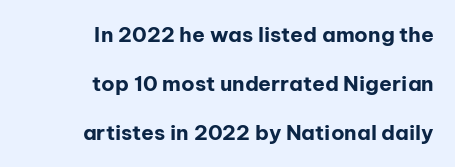
These lines stack with their right ends in a neat column. The face used here is rendered with its standard letterfit. The passage shown is not underscored anywhere. Honestly, the rows look like they've been pulled way apart.
